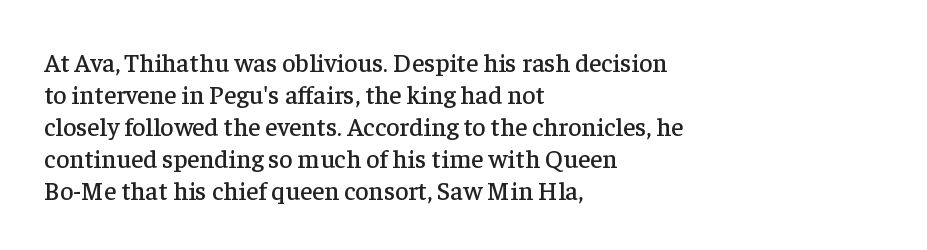
{"italic": "no", "underline": "no", "align": "left", "line_spacing_ratio": 1.23, "letter_spacing": "normal", "letter_spacing_em": 0.0, "glyph_px": 26}
